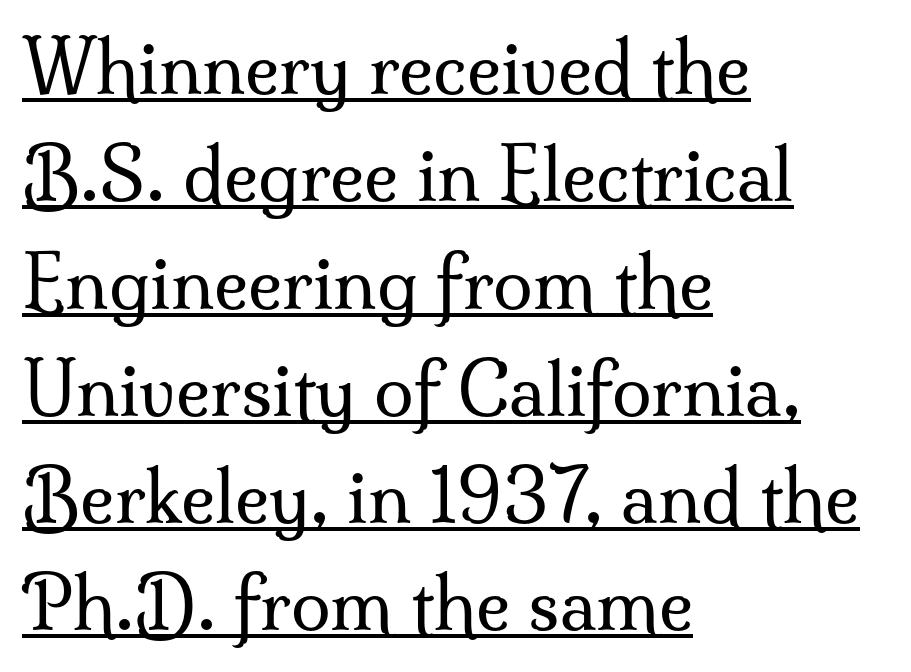
Counters stay open thanks to moderate or lighter strokes. In CSS terms this would be text-align: left. The lettering is marked with a stroke running underneath it. Spacing verdict: proportional, widths tailored to each character.
